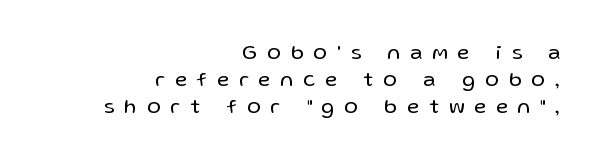
Line ends are locked; line starts wander. Vertical stems look standard width or narrower in stroke. Glyph-to-glyph distance is far greater than everyday printed text. A roman cut, with each character standing at attention. Descender tails drop into unmarked territory. Regarding leading, the lines here are spaced in the standard way.
